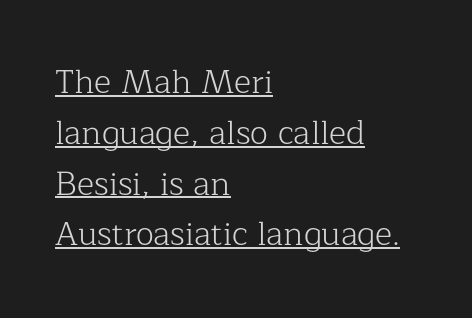
{"serif": "yes", "italic": "no", "bold": "no", "weight": "light", "width": "normal", "stroke_contrast": "low", "x_height": "medium", "monospaced": "no", "underline": "yes", "align": "left", "line_spacing": "normal", "line_spacing_ratio": 1.54, "letter_spacing": "normal", "letter_spacing_em": 0.0, "glyph_px": 33}
